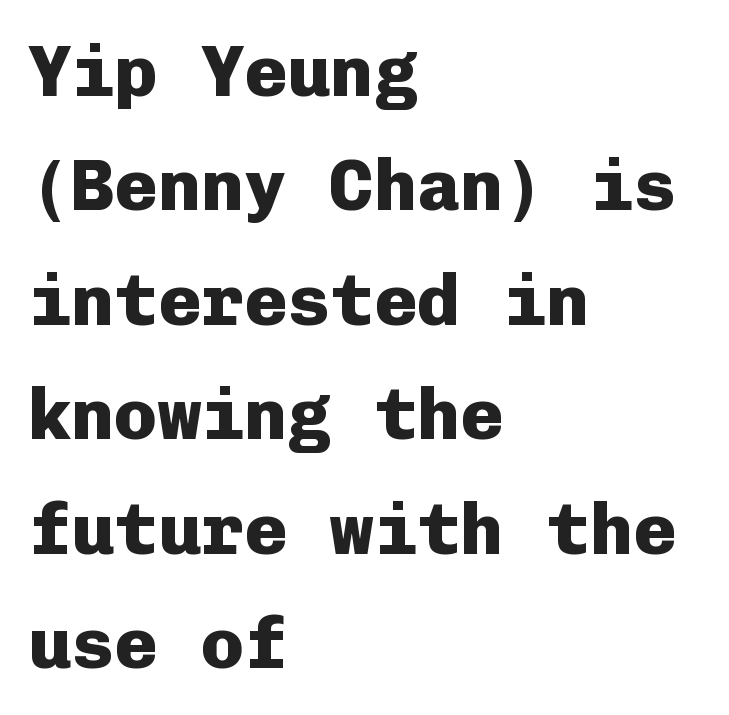
{"serif": "no", "italic": "no", "bold": "yes", "weight": "heavy", "width": "normal", "stroke_contrast": "low", "x_height": "medium", "monospaced": "yes", "underline": "no", "align": "left", "line_spacing": "normal", "line_spacing_ratio": 1.59, "letter_spacing": "normal", "letter_spacing_em": 0.0, "glyph_px": 72}
